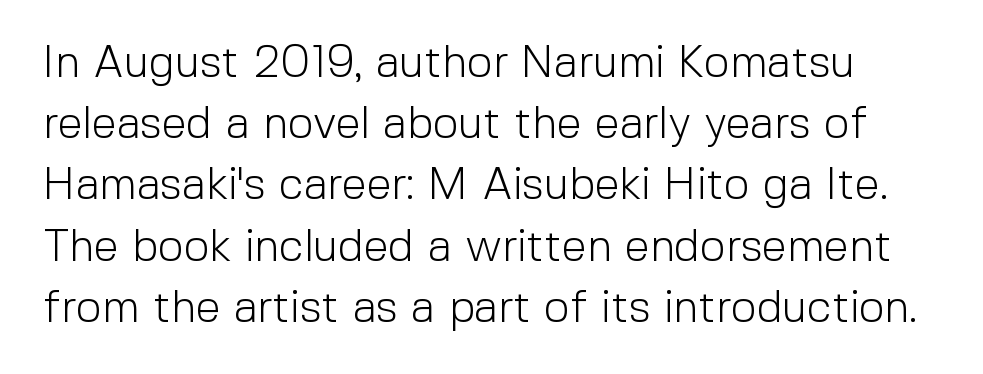
{"serif": "no", "italic": "no", "bold": "no", "weight": "light", "width": "normal", "x_height": "medium", "monospaced": "no", "underline": "no", "line_spacing": "normal", "line_spacing_ratio": 1.36, "letter_spacing": "normal", "letter_spacing_em": 0.0, "glyph_px": 45}
